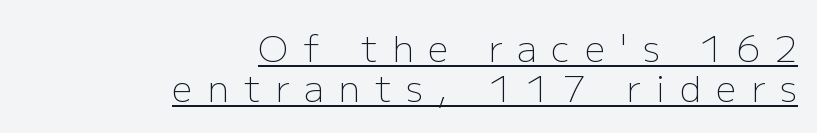
These lines have a slow, spaced-out rhythm from letter to letter. The lines in this sample share a right terminus and differ only in where they begin. This is roman type, the default non-slanted kind. Spacing verdict: proportional, widths tailored to each character.
